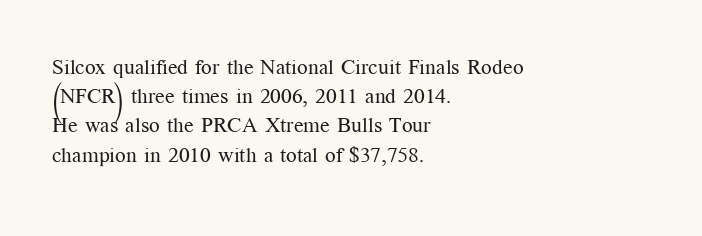
{"italic": "no", "bold": "no", "underline": "no", "align": "left", "line_spacing": "normal", "line_spacing_ratio": 1.39, "letter_spacing": "normal", "letter_spacing_em": 0.0, "glyph_px": 21}
